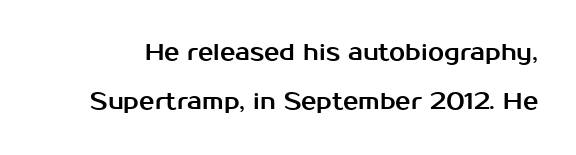
What stands out about the letter spacing? Nothing — it is the standard amount. Line spacing here is loose. Quick note: underline off. Nope, not italic — everything's standing straight.
